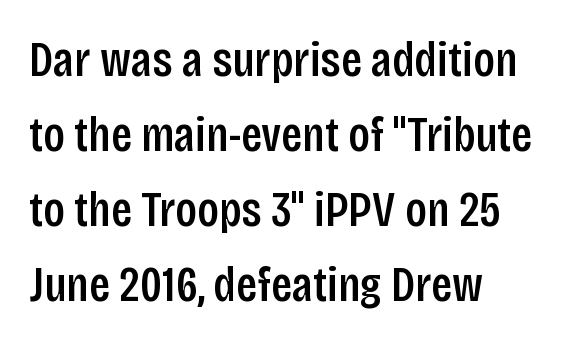
{"serif": "no", "italic": "no", "bold": "semi", "weight": "semibold", "width": "condensed", "stroke_contrast": "low", "x_height": "large", "monospaced": "no", "underline": "no", "align": "left", "line_spacing": "normal", "line_spacing_ratio": 1.5, "letter_spacing": "normal", "letter_spacing_em": 0.0, "glyph_px": 50}
